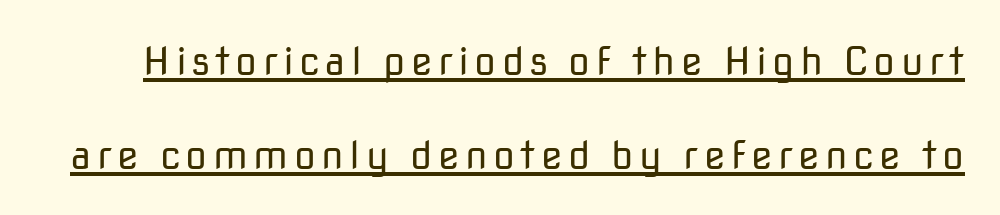
{"serif": "no", "italic": "no", "bold": "no", "weight": "regular", "width": "normal", "stroke_contrast": "low", "x_height": "medium", "monospaced": "no", "underline": "yes", "line_spacing": "loose", "line_spacing_ratio": 2.41, "glyph_px": 39}
